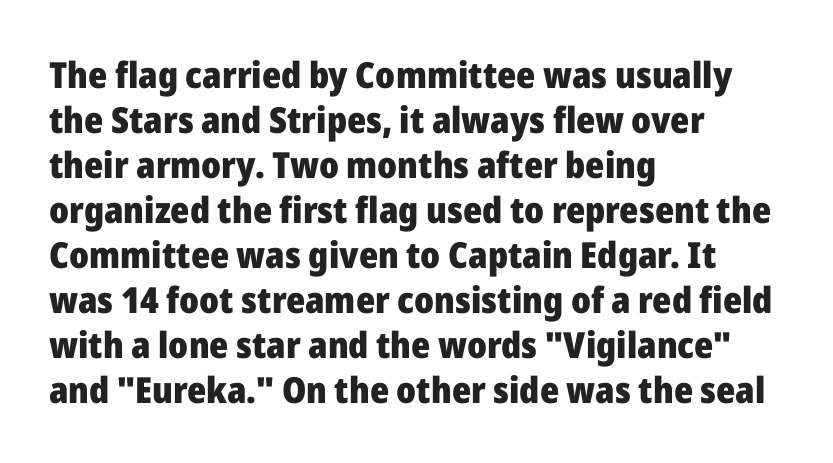
{"serif": "no", "italic": "no", "bold": "yes", "weight": "heavy", "width": "normal", "stroke_contrast": "low", "x_height": "medium", "monospaced": "no", "underline": "no", "align": "left", "line_spacing": "normal", "line_spacing_ratio": 1.25, "letter_spacing": "normal", "letter_spacing_em": 0.0, "glyph_px": 36}
